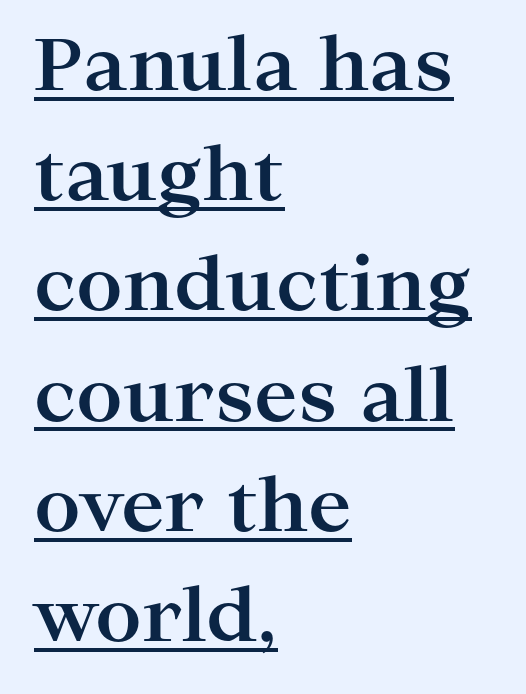
{"serif": "yes", "italic": "no", "bold": "yes", "weight": "bold", "width": "wide", "stroke_contrast": "high", "x_height": "medium", "monospaced": "no", "underline": "yes", "align": "left", "line_spacing": "normal", "line_spacing_ratio": 1.51, "letter_spacing": "normal", "letter_spacing_em": 0.0, "glyph_px": 73}
